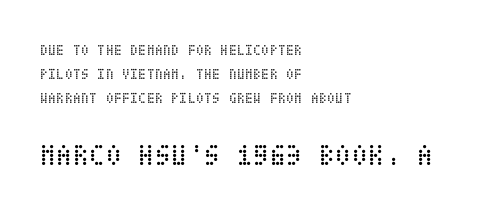
Q: Is the text bold? A: No.
Q: Is the text italic (slanted)? A: No, it is upright.
Q: Is the text underlined? A: No.
Q: How is the paragraph aligned? A: Left-aligned.
Q: Is the spacing between letters normal or unusually wide? A: Normal.
Q: Is the spacing between lines tight, normal or loose? A: Normal.
Q: Which block of text is set in a larger size, the first (top) or the second (bottom)? A: The second (bottom) one.
Q: Width (condensed, normal, or wide)? A: Condensed.
Q: Stroke contrast? A: Low.
Q: x-height? A: Large.
